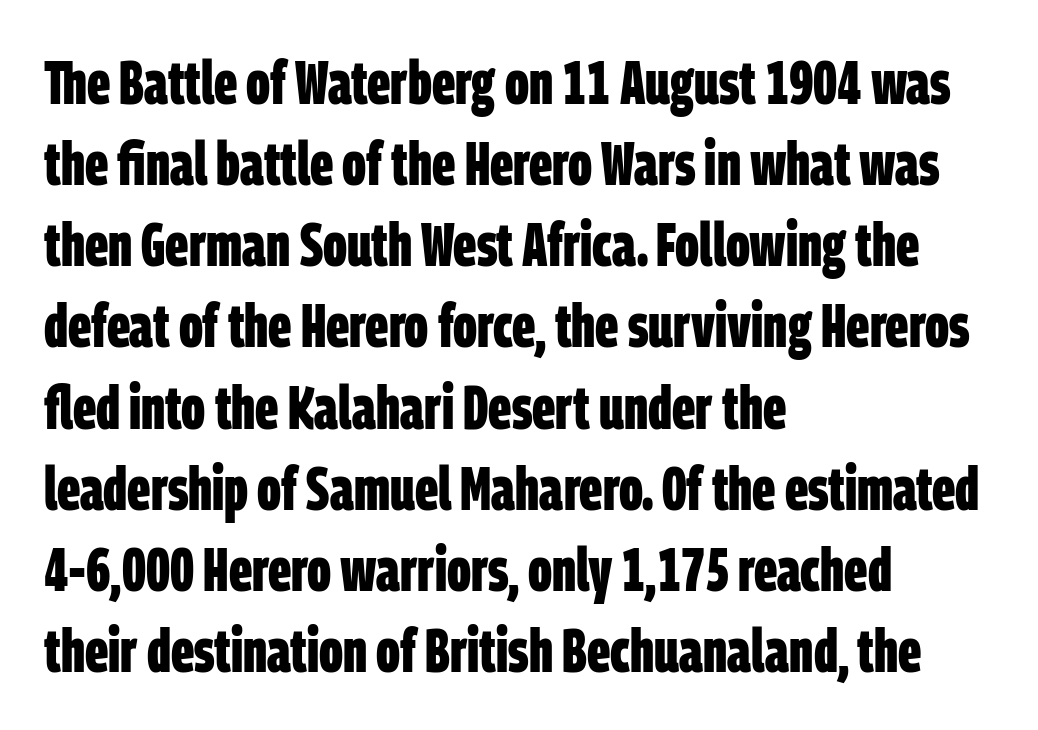
The image shows 61 px bold, condensed sans-serif type; set left-aligned, normal line spacing (1.33x), normal letter spacing, not underlined; low stroke contrast and a large x-height.
